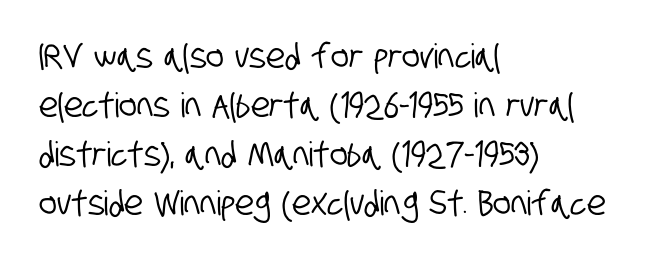
Compared with typical body copy, the letter spacing here is the same. Check where the strokes stop: nothing finishes them off — pure sans. Underline: absent. Compared with typical paragraphs, the rows here are spaced about the same.
